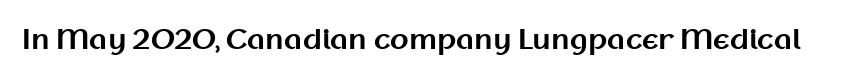
{"italic": "no", "bold": "yes", "underline": "no", "letter_spacing": "normal", "letter_spacing_em": 0.0, "glyph_px": 27}
